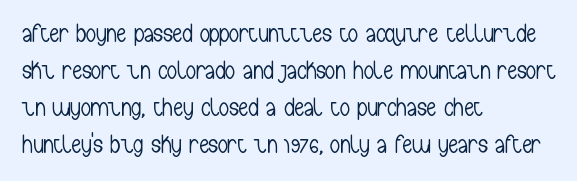
A typesetter would call this leading conventional body-copy spacing. Descender tails drop into unmarked territory. Visually the block forms a straight wall on the left and a jagged coastline on the right. Do the letters lean? They stand straight.
